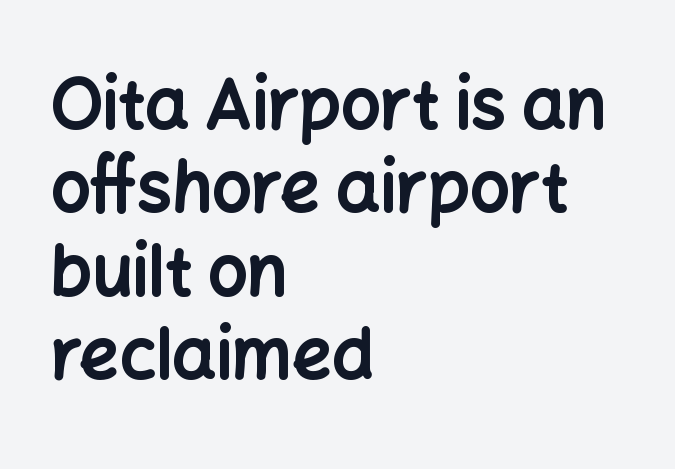
{"serif": "no", "italic": "no", "bold": "yes", "weight": "bold", "width": "normal", "stroke_contrast": "low", "x_height": "medium", "monospaced": "no", "underline": "no", "align": "left", "line_spacing_ratio": 1.21, "letter_spacing": "normal", "letter_spacing_em": 0.0, "glyph_px": 69}
